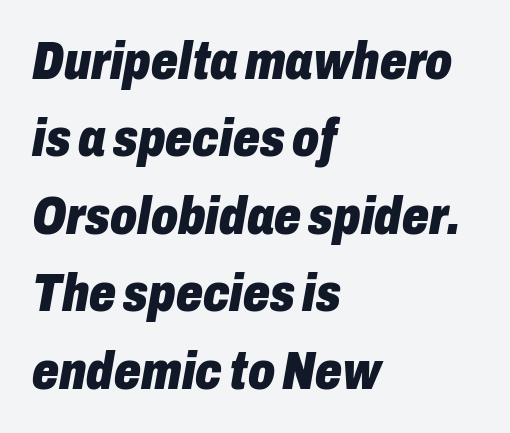
Q: Is the text bold? A: Yes.
Q: Is the text italic (slanted)? A: Yes, it leans right by about 10 degrees.
Q: Is the text underlined? A: No.
Q: How is the paragraph aligned? A: Left-aligned.
Q: Is the spacing between letters normal or unusually wide? A: Normal.
Q: Is the spacing between lines tight, normal or loose? A: Normal.
Q: Width (condensed, normal, or wide)? A: Condensed.
Q: Stroke contrast? A: Low.
Q: x-height? A: Medium.
Q: Monospaced? A: No.
